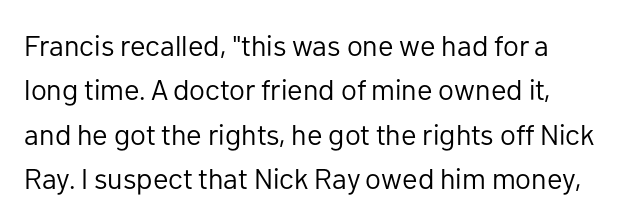
Students, note that the glyphs here touch the page at normal intervals. Evenly set lines give the paragraph a standard silhouette. Is this a heavy cut? Hardly; it is regular or lighter. You could not count columns in this text — the font is proportionally spaced. Each letter's strokes conclude bluntly, with no projecting serifs.
